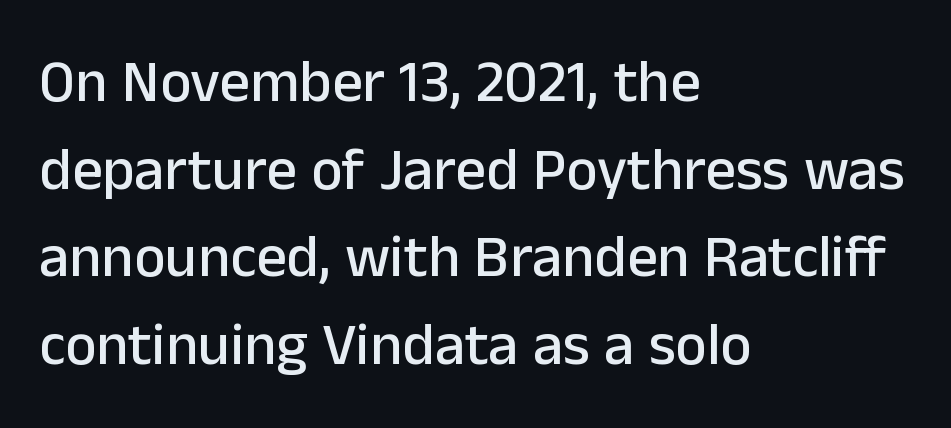
These lines were composed using upright roman letters. This sample has the flowing, uneven cadence of proportional lettering. The space between consecutive lines is moderate. How are the letters spaced? Ordinarily, with no added tracking. I'd call this a sans setting — the letters go barefoot. Letters rest on an invisible, unmarked baseline.
